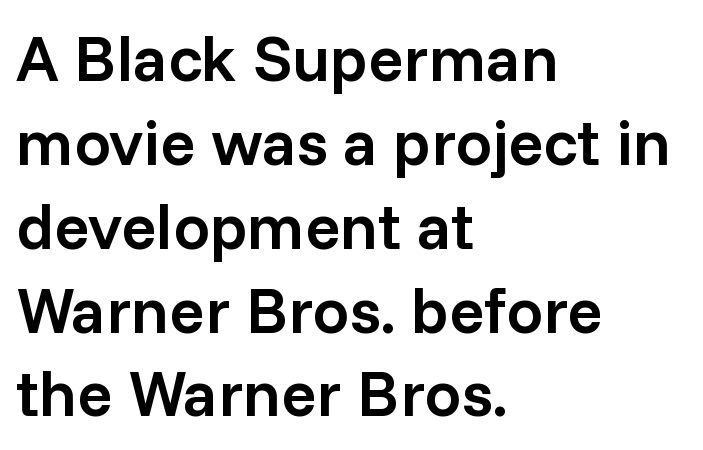
The rendering uses a semibold face; strokes are thickened but not to full bold. The characters display no serif detailing; their extremities are plain. The lines sit at an ordinary, default distance from one another. This sample uses an upright cut, with every glyph sitting square on the baseline. Just letters on the line, the space beneath them empty. The rendering anchors every line to the left-hand side.
